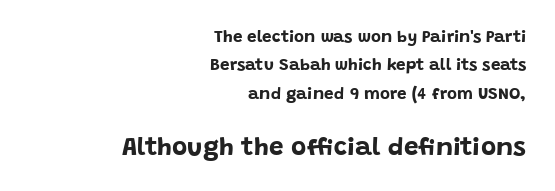
Is there much room between lines? A standard amount, neither cramped nor airy. The ragged edge is on the left, which tells us the setting is flush right. The foot of each line stays bare and open. Tracking value appears to be zero — textbook default spacing. Which of the two is more prominent by size? The second, at the bottom. These words are printed bold, with thick strokes throughout.
